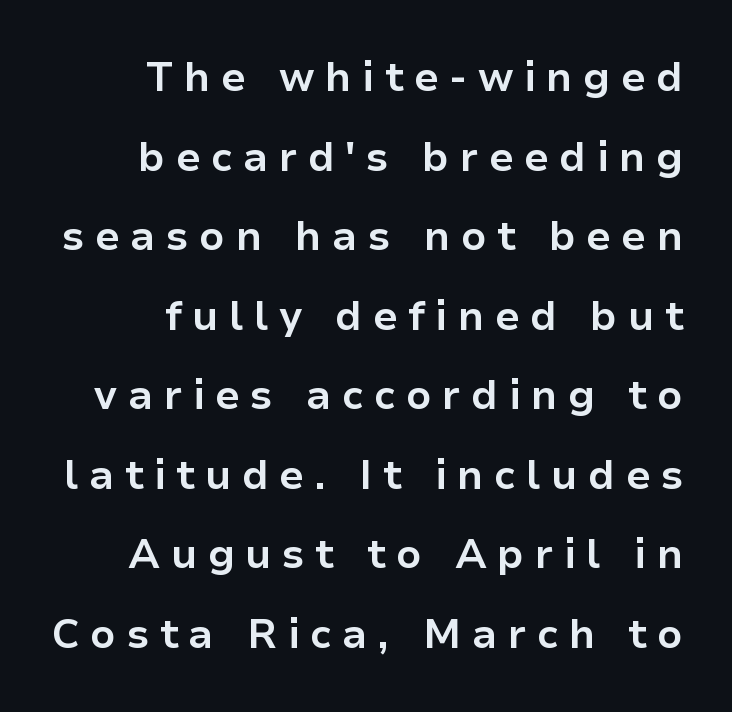
{"serif": "no", "italic": "no", "bold": "yes", "weight": "bold", "width": "normal", "stroke_contrast": "low", "x_height": "medium", "monospaced": "no", "underline": "no", "align": "right", "line_spacing": "loose", "line_spacing_ratio": 1.94, "letter_spacing": "wide", "letter_spacing_em": 0.26, "glyph_px": 41}
